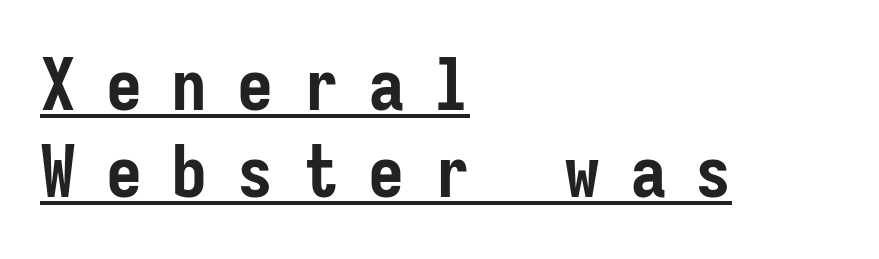
The image shows 72 px semibold, condensed sans-serif type, upright, monospaced; set left-aligned, line spacing 1.21x, unusually wide letter spacing (+0.41 em), underlined; low stroke contrast and a medium x-height.
